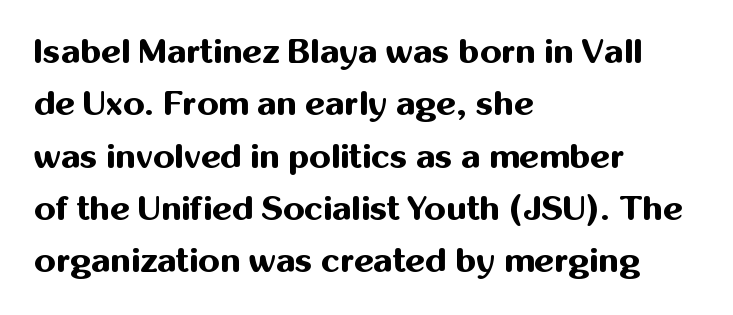
{"serif": "no", "italic": "no", "bold": "yes", "weight": "bold", "width": "normal", "stroke_contrast": "medium", "x_height": "medium", "monospaced": "no", "underline": "no", "align": "left", "line_spacing": "normal", "line_spacing_ratio": 1.54, "letter_spacing": "normal", "letter_spacing_em": 0.0, "glyph_px": 34}
